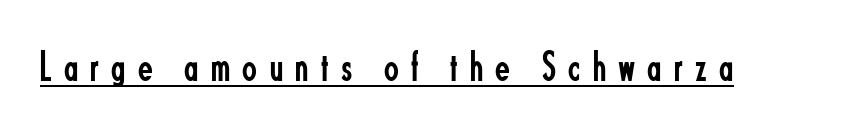
The image shows 43 px regular-weight, condensed sans-serif type, upright; set unusually wide letter spacing (+0.29 em), underlined; low stroke contrast and a small x-height.
